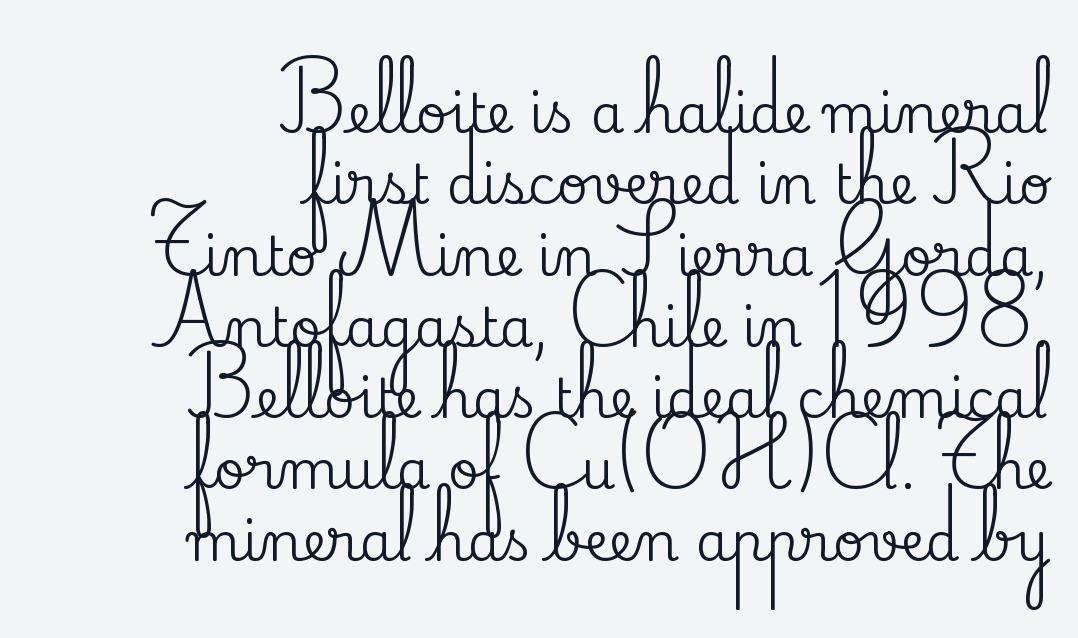
Q: Is the text italic (slanted)? A: No, it is upright.
Q: Is the typeface a serif or a sans-serif typeface? A: Serif.
Q: Is the text underlined? A: No.
Q: How is the paragraph aligned? A: Right-aligned.
Q: Is the spacing between letters normal or unusually wide? A: Normal.
Q: Is the spacing between lines tight, normal or loose? A: Normal.
Q: Width (condensed, normal, or wide)? A: Normal.
Q: Stroke contrast? A: Medium.
Q: x-height? A: Small.
Q: Monospaced? A: No.
